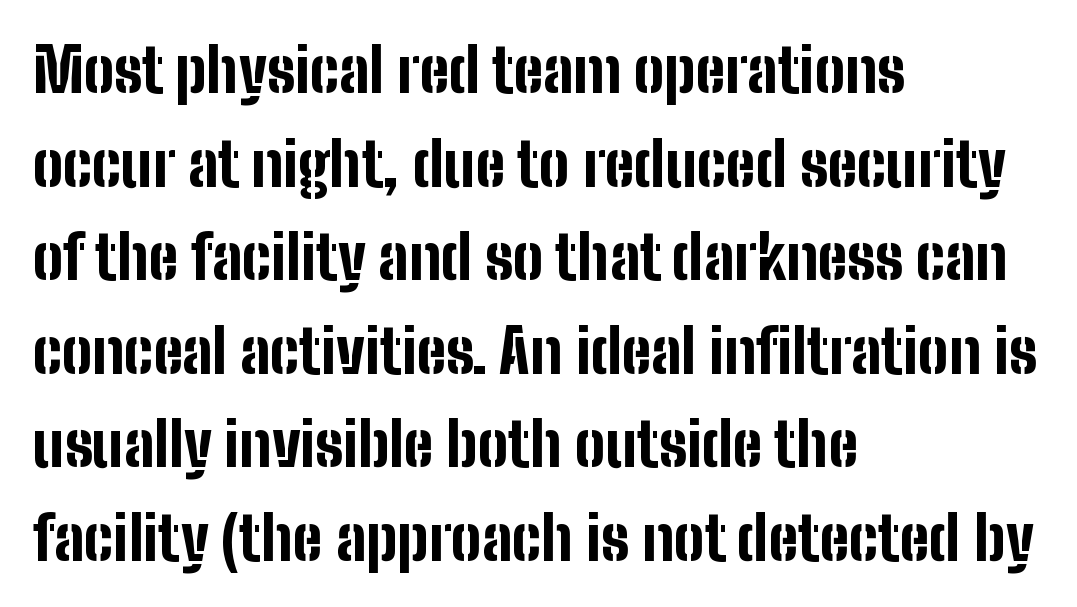
{"serif": "no", "italic": "no", "bold": "yes", "weight": "bold", "width": "condensed", "stroke_contrast": "low", "x_height": "medium", "monospaced": "no", "underline": "no", "align": "left", "line_spacing": "normal", "line_spacing_ratio": 1.56, "letter_spacing": "normal", "letter_spacing_em": 0.0, "glyph_px": 60}
